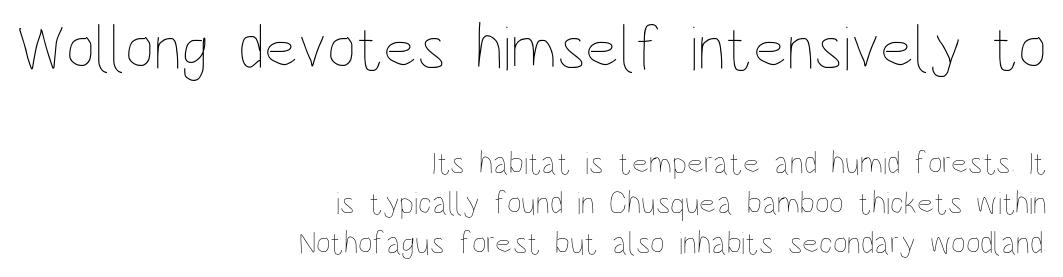
Q: Is the text bold? A: No.
Q: Is the text italic (slanted)? A: No, it is upright.
Q: Is the text underlined? A: No.
Q: How is the paragraph aligned? A: Right-aligned.
Q: Is the spacing between letters normal or unusually wide? A: Normal.
Q: Is the spacing between lines tight, normal or loose? A: Normal.
Q: Which block of text is set in a larger size, the first (top) or the second (bottom)? A: The first (top) one.
Q: Width (condensed, normal, or wide)? A: Condensed.
Q: Stroke contrast? A: Low.
Q: x-height? A: Large.
Q: Monospaced? A: No.
